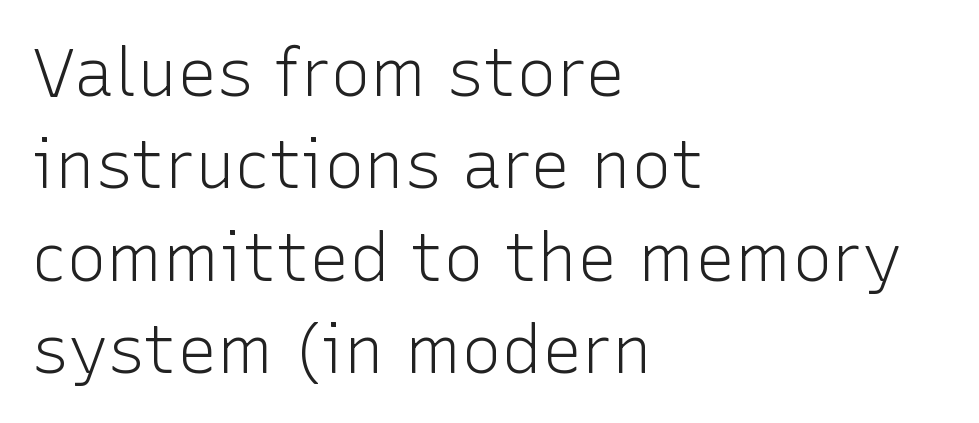
Q: Is the text bold? A: No.
Q: Is the text italic (slanted)? A: No, it is upright.
Q: Is the typeface a serif or a sans-serif typeface? A: Sans-serif.
Q: Is the text underlined? A: No.
Q: How is the paragraph aligned? A: Left-aligned.
Q: Is the spacing between letters normal or unusually wide? A: Normal.
Q: Is the spacing between lines tight, normal or loose? A: Normal.
Q: Width (condensed, normal, or wide)? A: Normal.
Q: Stroke contrast? A: Low.
Q: x-height? A: Medium.
Q: Monospaced? A: No.
